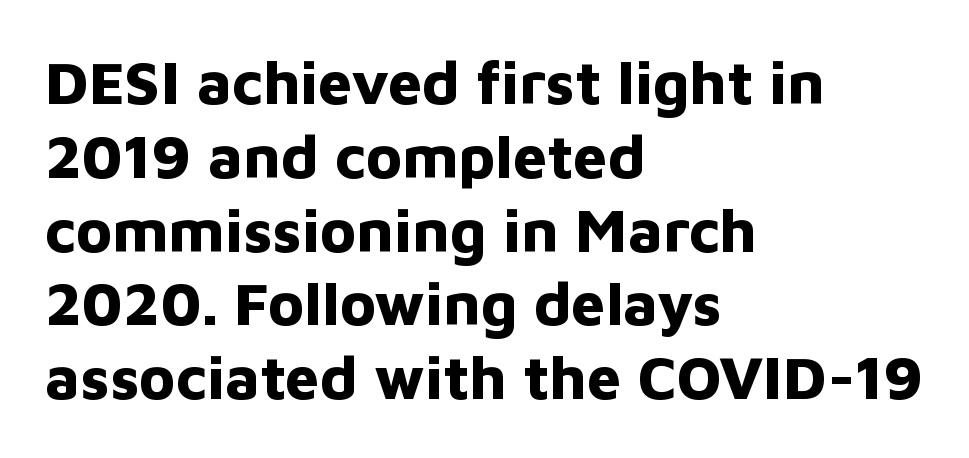
{"serif": "no", "italic": "no", "bold": "yes", "weight": "bold", "width": "normal", "stroke_contrast": "low", "x_height": "medium", "monospaced": "no", "underline": "no", "align": "left", "line_spacing_ratio": 1.21, "letter_spacing": "normal", "letter_spacing_em": 0.0, "glyph_px": 61}
